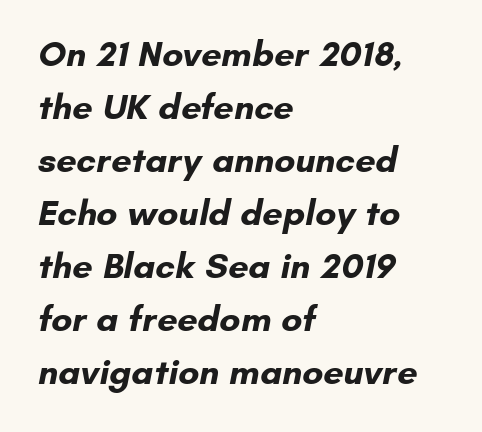
The image shows 36 px bold sans-serif type; set left-aligned, normal line spacing (1.47x), normal letter spacing, not underlined; low stroke contrast and a small x-height.
